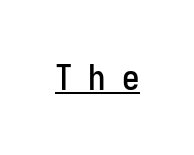
{"serif": "no", "italic": "no", "width": "condensed", "stroke_contrast": "low", "x_height": "medium", "underline": "yes", "letter_spacing": "wide", "letter_spacing_em": 0.45, "glyph_px": 35}
